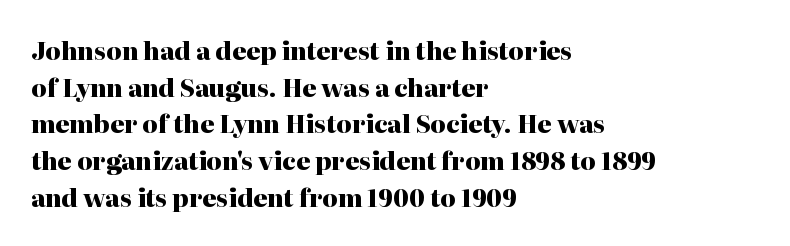
Q: Is the text bold? A: Yes.
Q: Is the text italic (slanted)? A: No, it is upright.
Q: Is the text underlined? A: No.
Q: How is the paragraph aligned? A: Left-aligned.
Q: Is the spacing between letters normal or unusually wide? A: Normal.
Q: Is the spacing between lines tight, normal or loose? A: Normal.
